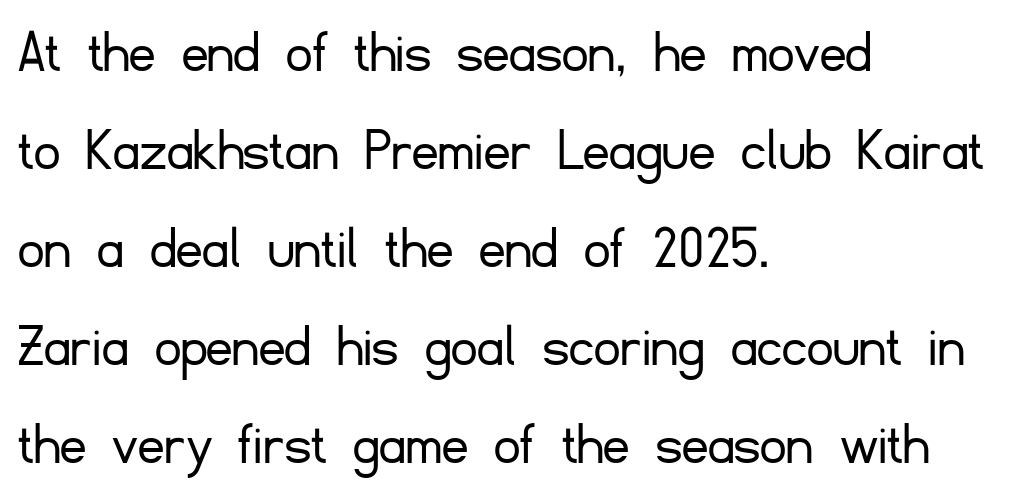
The image shows 64 px light sans-serif type, upright; set left-aligned, normal line spacing (1.53x), normal letter spacing, not underlined; low stroke contrast and a small x-height.
